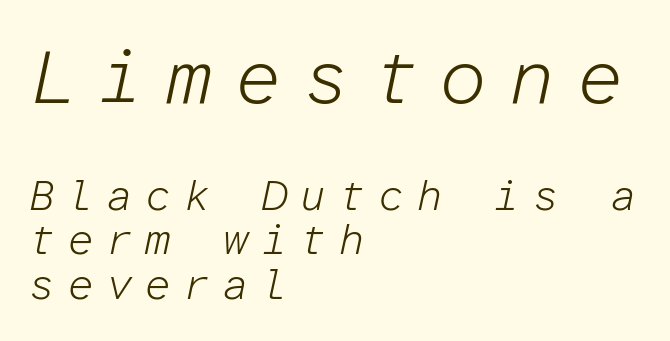
The composition opens big and finishes small. Emphasis-style slanted type is in use. A typesetter would call this heavily tracked-out type. No heavy texture on the line: the type isn't bold.
